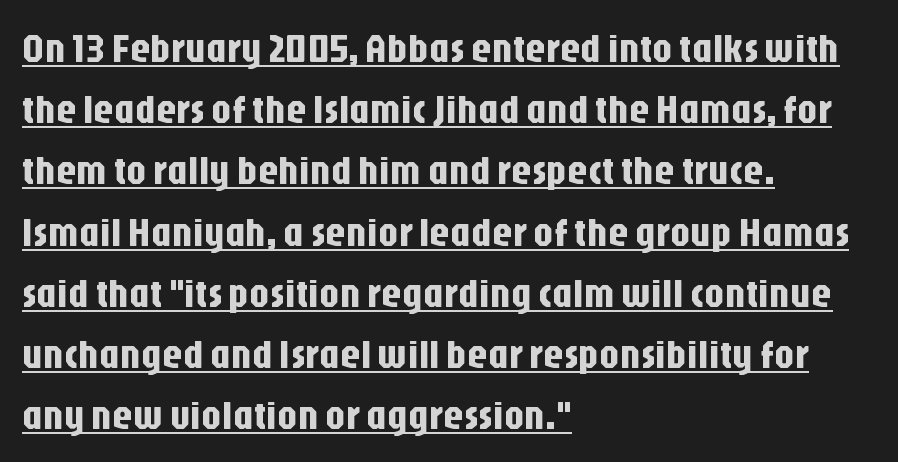
{"serif": "no", "italic": "no", "width": "condensed", "stroke_contrast": "low", "x_height": "large", "monospaced": "no", "underline": "yes", "align": "left", "line_spacing": "normal", "line_spacing_ratio": 1.53, "letter_spacing": "normal", "letter_spacing_em": 0.0, "glyph_px": 40}
